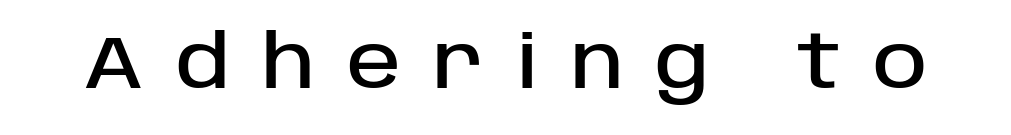
Classification — sans serif. Looks like regular typesetting: each glyph gets only the width it needs. Glyph-to-glyph distance is far greater than everyday printed text. Decoration check: the copy has no underline. This is the regular roman posture of the typeface.
